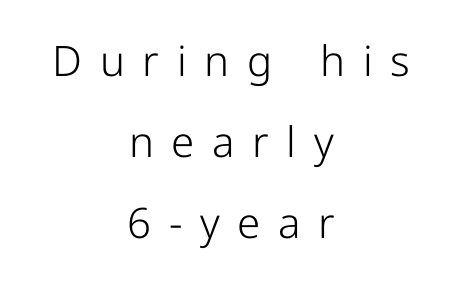
The strip under each line holds only bare page. Students, note that the glyphs here are deliberately spaced far apart. You could not count columns in this text — the font is proportionally spaced. The characters display no serif detailing; their extremities are plain.
